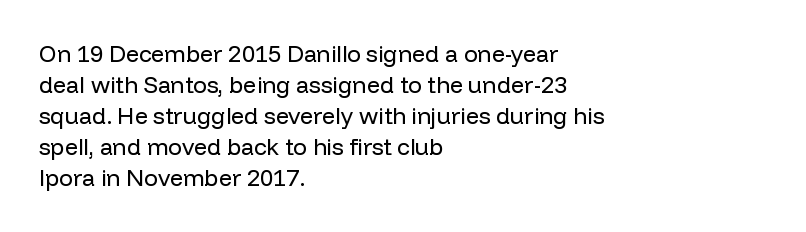
{"italic": "no", "bold": "no", "underline": "no", "align": "left", "line_spacing": "normal", "line_spacing_ratio": 1.35, "letter_spacing": "normal", "letter_spacing_em": 0.0, "glyph_px": 23}
